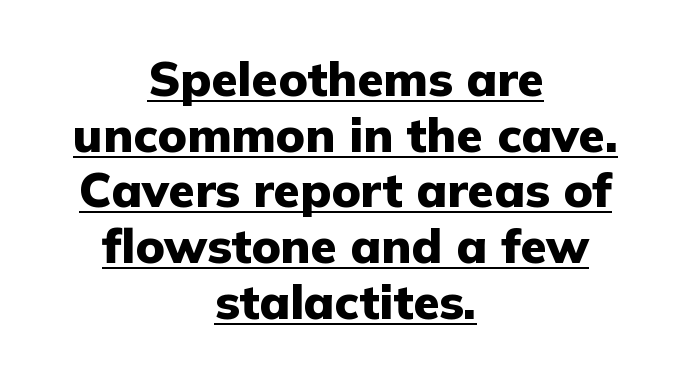
Q: Is the text bold? A: Yes.
Q: Is the text italic (slanted)? A: No, it is upright.
Q: Is the typeface a serif or a sans-serif typeface? A: Sans-serif.
Q: Is the text underlined? A: Yes.
Q: How is the paragraph aligned? A: Centered.
Q: Is the spacing between letters normal or unusually wide? A: Normal.
Q: Width (condensed, normal, or wide)? A: Normal.
Q: Stroke contrast? A: Low.
Q: x-height? A: Medium.
Q: Monospaced? A: No.
